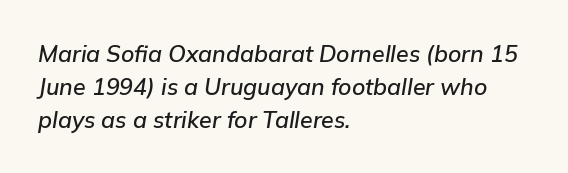
Q: Is the text italic (slanted)? A: Yes, it leans right by about 9 degrees.
Q: Is the text underlined? A: No.
Q: How is the paragraph aligned? A: Left-aligned.
Q: Is the spacing between letters normal or unusually wide? A: Normal.
Q: Is the spacing between lines tight, normal or loose? A: Normal.
